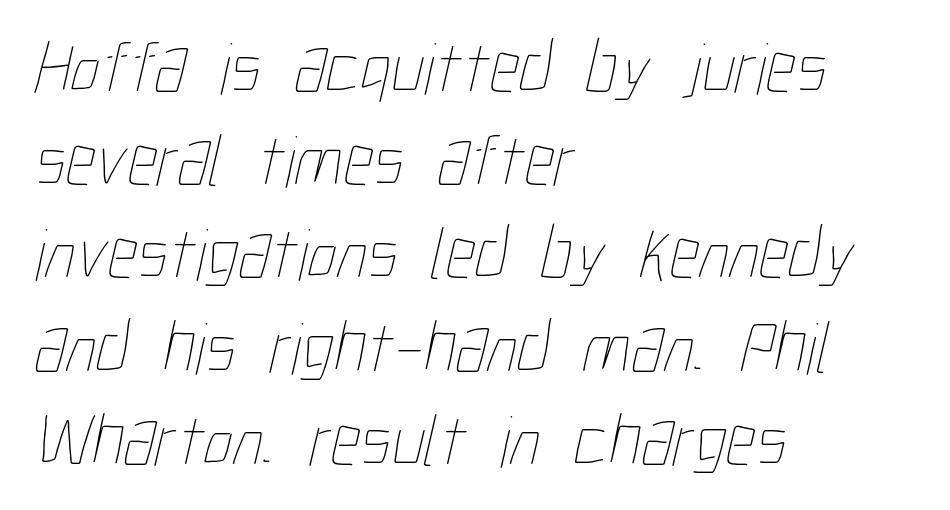
The image shows 74 px thin, condensed type; set left-aligned, normal line spacing (1.26x), normal letter spacing, not underlined; low stroke contrast and a medium x-height.
